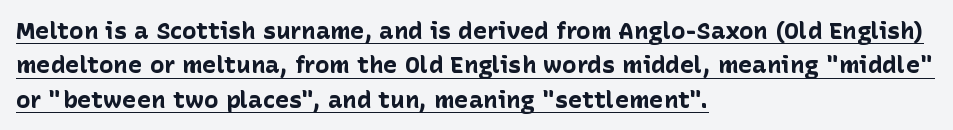
Q: Is the text bold? A: Yes.
Q: Is the text italic (slanted)? A: No, it is upright.
Q: Is the text underlined? A: Yes.
Q: How is the paragraph aligned? A: Left-aligned.
Q: Is the spacing between letters normal or unusually wide? A: Normal.
Q: Is the spacing between lines tight, normal or loose? A: Normal.
